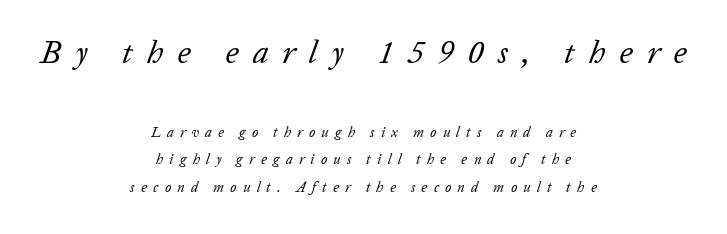
Designer's note — italics engaged. A typesetter would call this heavily tracked-out type. The rendering uses natural spacing where letterforms have individual widths. Typeset on center — no edge is straight.
